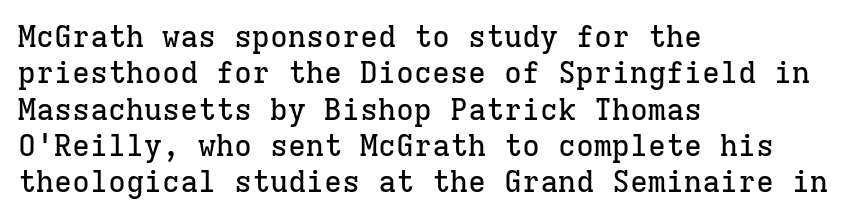
The image shows 30 px serif type, upright, monospaced; set left-aligned, line spacing 1.21x, normal letter spacing, not underlined; low stroke contrast and a medium x-height.
